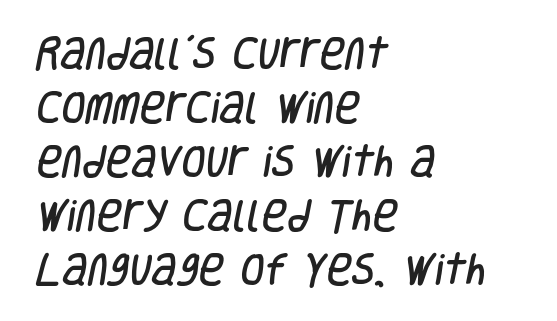
{"serif": "no", "width": "condensed", "stroke_contrast": "low", "x_height": "large", "monospaced": "no", "underline": "no", "align": "left", "line_spacing": "normal", "line_spacing_ratio": 1.54, "letter_spacing": "normal", "letter_spacing_em": 0.0, "glyph_px": 35}
